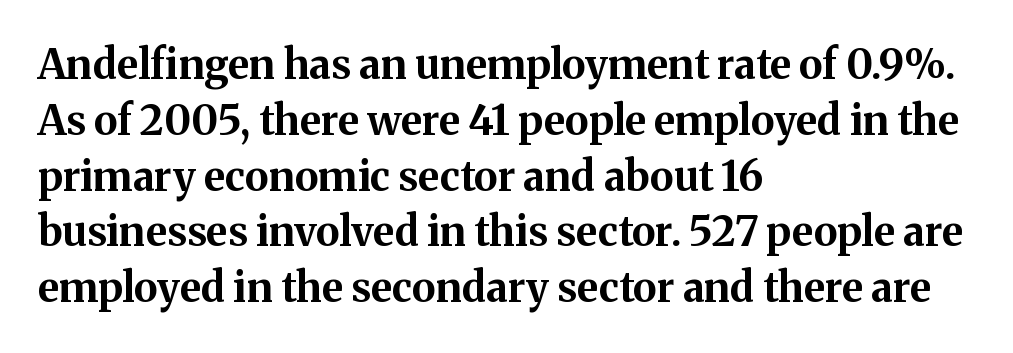
The image shows 41 px bold serif type, upright; set left-aligned, normal line spacing (1.36x), normal letter spacing, not underlined; medium stroke contrast and a medium x-height.
